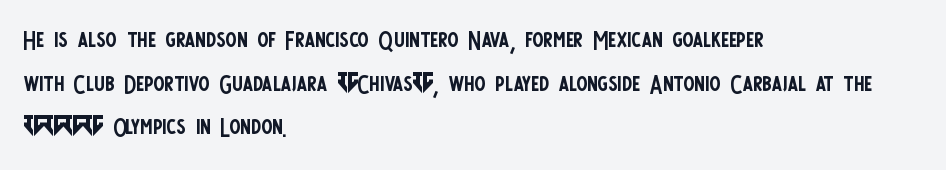
Q: Is the text bold? A: No.
Q: Is the text italic (slanted)? A: No, it is upright.
Q: Is the typeface a serif or a sans-serif typeface? A: Sans-serif.
Q: Is the text underlined? A: No.
Q: How is the paragraph aligned? A: Left-aligned.
Q: Is the spacing between letters normal or unusually wide? A: Normal.
Q: Is the spacing between lines tight, normal or loose? A: Normal.
Q: Width (condensed, normal, or wide)? A: Condensed.
Q: Stroke contrast? A: Low.
Q: x-height? A: Large.
Q: Monospaced? A: No.
